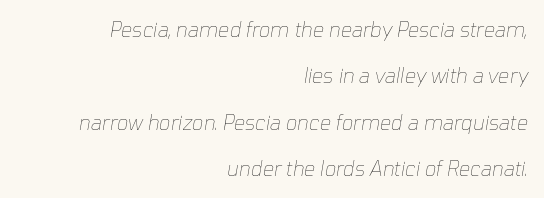
The image shows 20 px text type, italic (leaning right); set right-aligned, loose line spacing (2.32x), normal letter spacing, not underlined.
